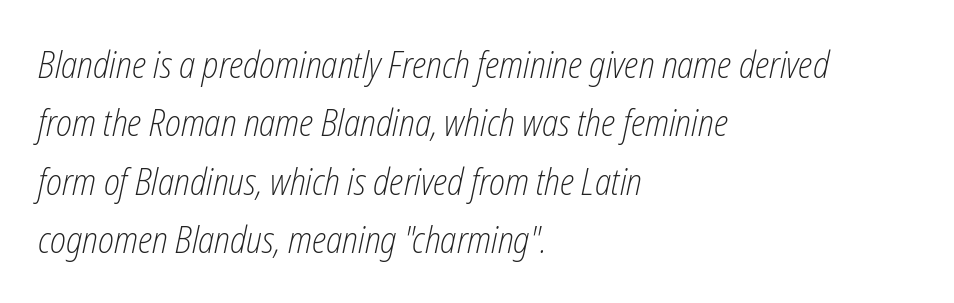
Layout note: lines flush left. Nobody drew a line under any word here. Think of a printed novel: that variable character pitch is what you see here. Horizontal bands of white between lines are of average thickness. These glyphs show unthickened strokes, regular width or finer. Nothing unusual about the tracking: characters are spaced as the font intends.
